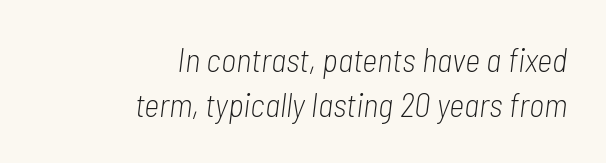
Q: Is the text bold? A: No.
Q: Is the text italic (slanted)? A: Yes, it leans right by about 7 degrees.
Q: Is the text underlined? A: No.
Q: How is the paragraph aligned? A: Right-aligned.
Q: Is the spacing between letters normal or unusually wide? A: Normal.
Q: Is the spacing between lines tight, normal or loose? A: Normal.
Q: Width (condensed, normal, or wide)? A: Condensed.
Q: Stroke contrast? A: Low.
Q: x-height? A: Medium.
Q: Monospaced? A: No.
